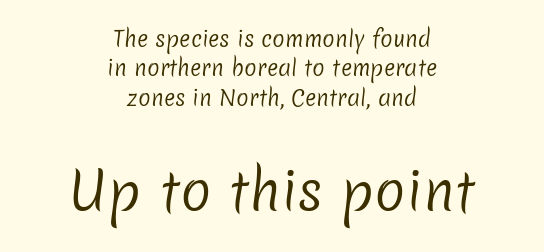
{"serif": "no", "bold": "no", "weight": "regular", "width": "normal", "stroke_contrast": "low", "x_height": "medium", "monospaced": "no", "underline": "no", "align": "center", "line_spacing": "normal", "line_spacing_ratio": 1.4, "letter_spacing": "normal", "letter_spacing_em": 0.0, "larger_block": "second", "size_ratio": 2.48, "glyph_px": 52}
